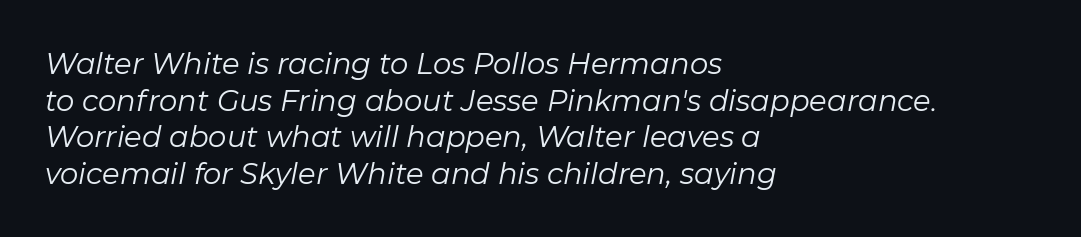
{"italic": "yes", "lean": "right", "slant_degrees": 11, "bold": "no", "weight": "regular", "width": "normal", "stroke_contrast": "low", "x_height": "medium", "monospaced": "no", "underline": "no", "align": "left", "line_spacing": "normal", "line_spacing_ratio": 1.26, "letter_spacing": "normal", "letter_spacing_em": 0.0, "glyph_px": 29}
